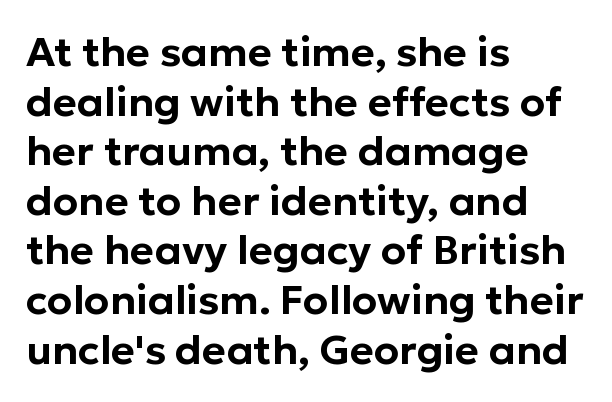
The image shows 41 px sans-serif type, upright; set left-aligned, line spacing 1.21x, normal letter spacing, not underlined; low stroke contrast and a medium x-height.
